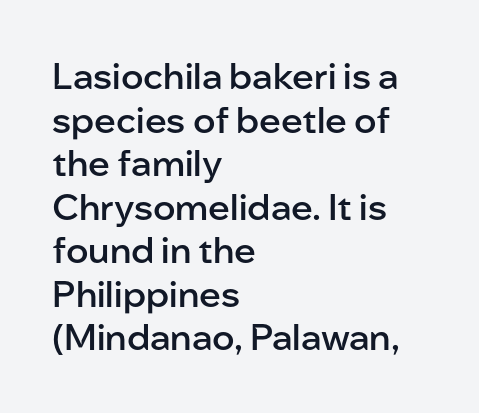
Summary of weight: moderately heavy, a semibold. Varying glyph widths throughout — classic text-font behaviour. The foot of each line stays bare and open. Designer's note — italics off, roman on. Letterform terminals end flat and unadorned throughout the passage.
